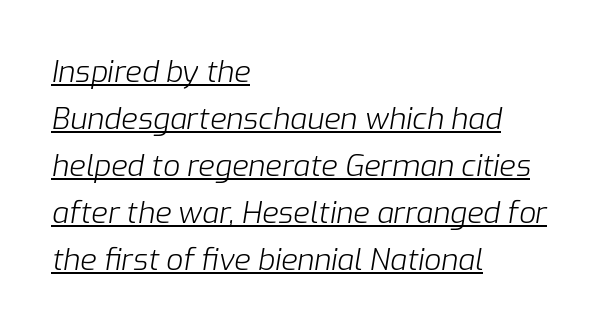
{"italic": "yes", "lean": "right", "slant_degrees": 9, "bold": "no", "weight": "light", "width": "normal", "stroke_contrast": "low", "x_height": "medium", "monospaced": "no", "underline": "yes", "align": "left", "line_spacing": "normal", "line_spacing_ratio": 1.57, "letter_spacing": "normal", "letter_spacing_em": 0.0, "glyph_px": 30}
